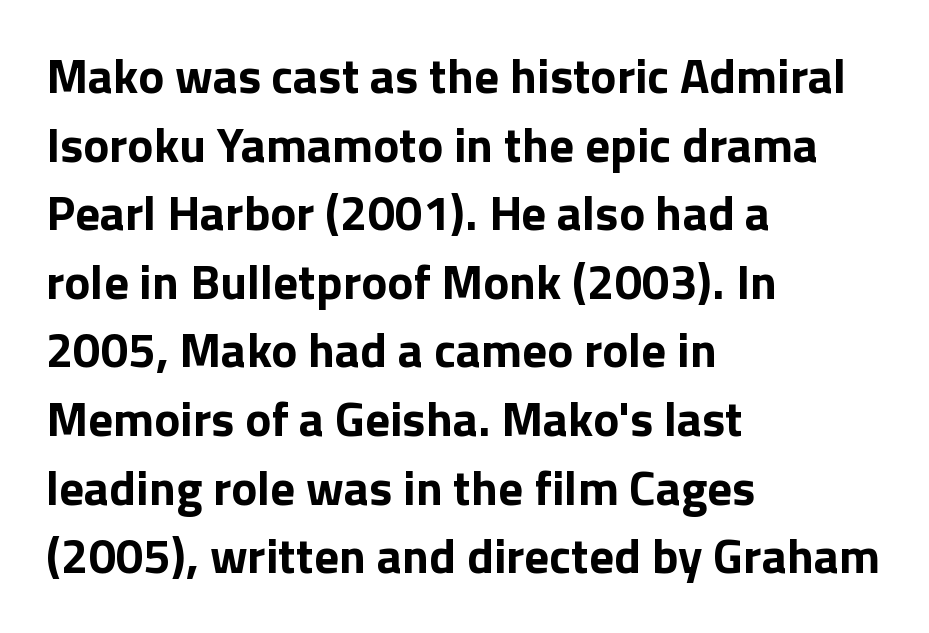
Q: Is the text bold? A: Yes.
Q: Is the text italic (slanted)? A: No, it is upright.
Q: Is the typeface a serif or a sans-serif typeface? A: Sans-serif.
Q: Is the text underlined? A: No.
Q: How is the paragraph aligned? A: Left-aligned.
Q: Is the spacing between letters normal or unusually wide? A: Normal.
Q: Is the spacing between lines tight, normal or loose? A: Normal.
Q: Width (condensed, normal, or wide)? A: Normal.
Q: Stroke contrast? A: Low.
Q: x-height? A: Medium.
Q: Monospaced? A: No.
